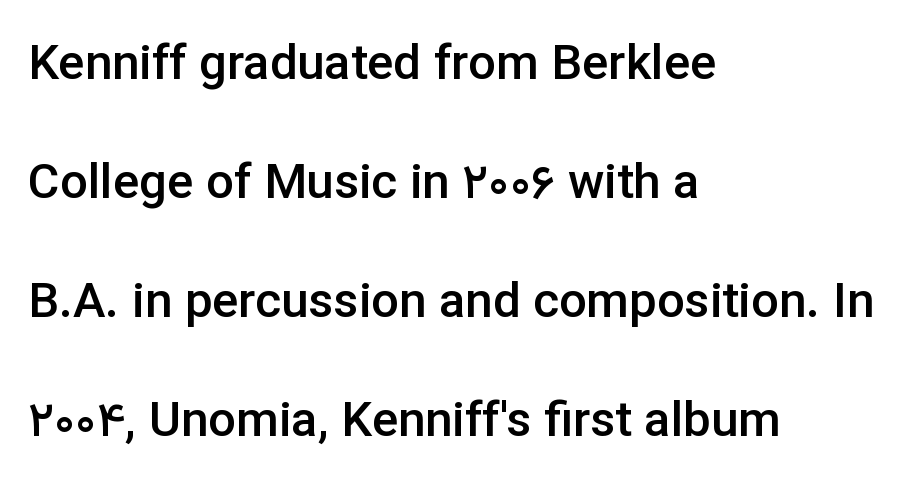
The image shows 49 px semibold sans-serif type, upright; set left-aligned, loose line spacing (2.43x), normal letter spacing, not underlined; low stroke contrast and a medium x-height.
